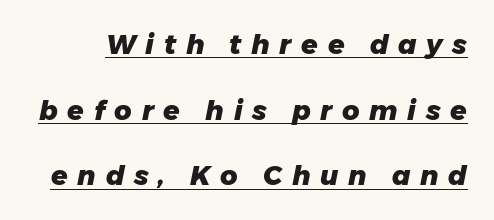
Q: Is the text bold? A: Yes.
Q: Is the text italic (slanted)? A: Yes, it leans right by about 11 degrees.
Q: Is the text underlined? A: Yes.
Q: Is the spacing between letters normal or unusually wide? A: Unusually wide.
Q: Is the spacing between lines tight, normal or loose? A: Loose.
